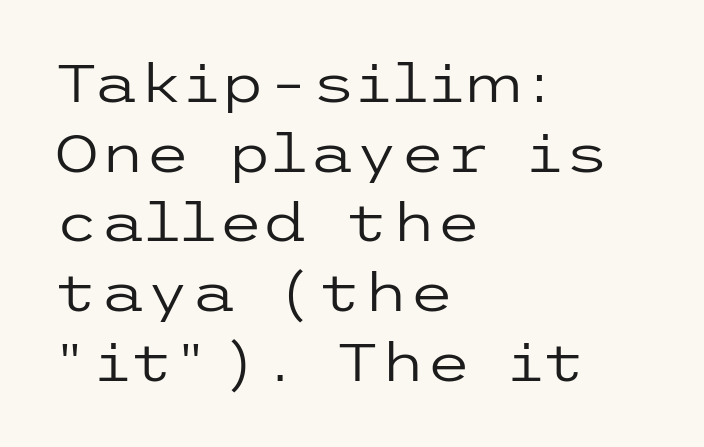
{"serif": "no", "italic": "no", "bold": "no", "weight": "regular", "width": "wide", "stroke_contrast": "low", "x_height": "medium", "underline": "no", "align": "left", "line_spacing": "normal", "line_spacing_ratio": 1.34, "letter_spacing": "normal", "letter_spacing_em": 0.0, "glyph_px": 52}
